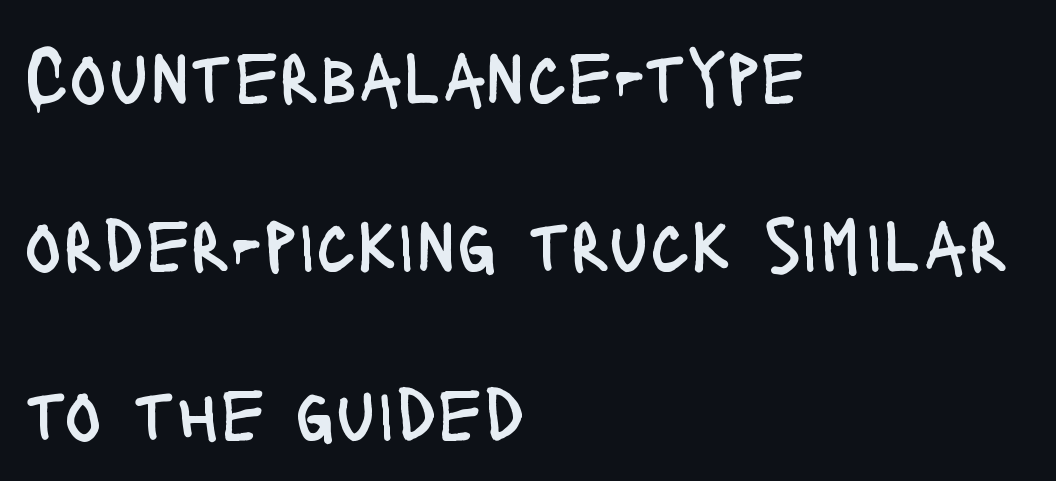
Q: Is the text bold? A: No.
Q: Is the text italic (slanted)? A: No, it is upright.
Q: Is the typeface a serif or a sans-serif typeface? A: Sans-serif.
Q: Is the text underlined? A: No.
Q: How is the paragraph aligned? A: Left-aligned.
Q: Is the spacing between letters normal or unusually wide? A: Normal.
Q: Is the spacing between lines tight, normal or loose? A: Loose.
Q: Width (condensed, normal, or wide)? A: Condensed.
Q: Stroke contrast? A: Low.
Q: x-height? A: Large.
Q: Monospaced? A: No.
